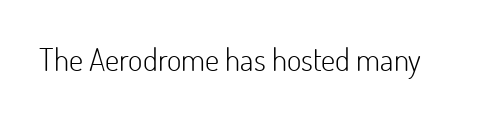
Q: Is the text bold? A: No.
Q: Is the text italic (slanted)? A: No, it is upright.
Q: Is the typeface a serif or a sans-serif typeface? A: Sans-serif.
Q: Is the text underlined? A: No.
Q: Is the spacing between letters normal or unusually wide? A: Normal.
Q: Width (condensed, normal, or wide)? A: Normal.
Q: Stroke contrast? A: Low.
Q: x-height? A: Small.
Q: Monospaced? A: No.
